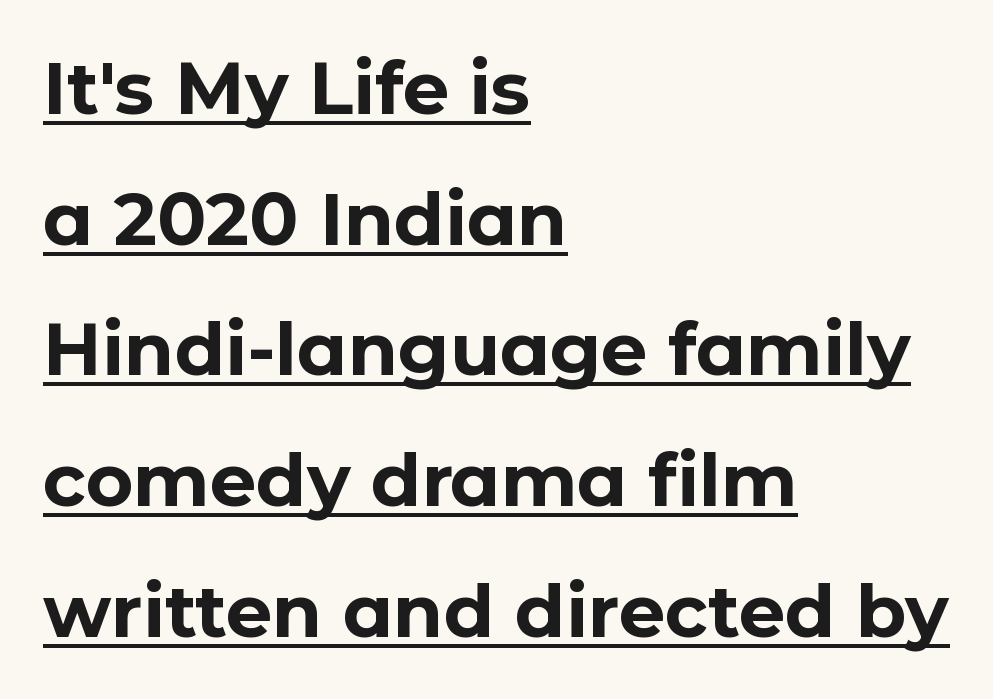
The image shows 73 px bold sans-serif type, upright; set left-aligned, line spacing 1.79x, normal letter spacing, underlined; low stroke contrast and a medium x-height.
